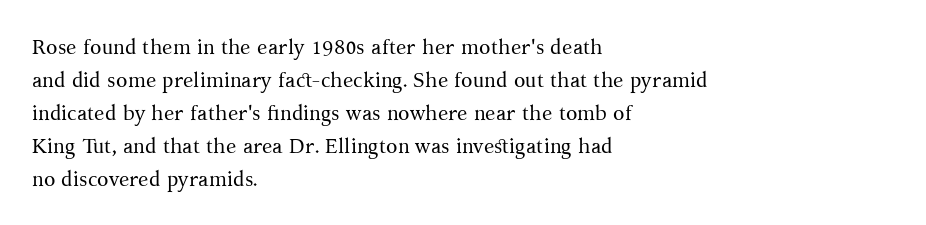
The image shows 21 px text type, upright; set left-aligned, normal line spacing (1.57x), normal letter spacing, not underlined.
